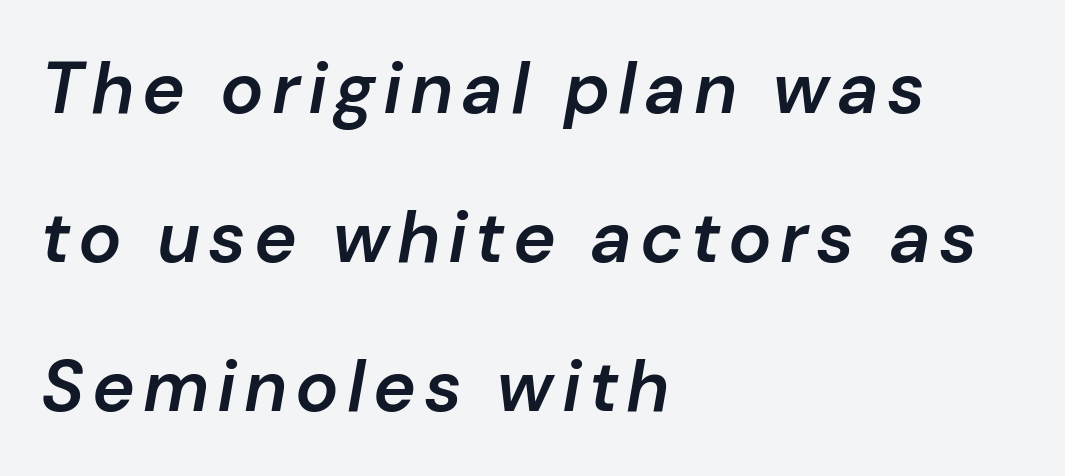
Q: Is the text bold? A: Semi-bold.
Q: Is the text italic (slanted)? A: Yes, it leans right by about 10 degrees.
Q: Is the text underlined? A: No.
Q: How is the paragraph aligned? A: Left-aligned.
Q: Is the spacing between lines tight, normal or loose? A: Loose.
Q: Width (condensed, normal, or wide)? A: Normal.
Q: Stroke contrast? A: Low.
Q: x-height? A: Medium.
Q: Monospaced? A: No.
